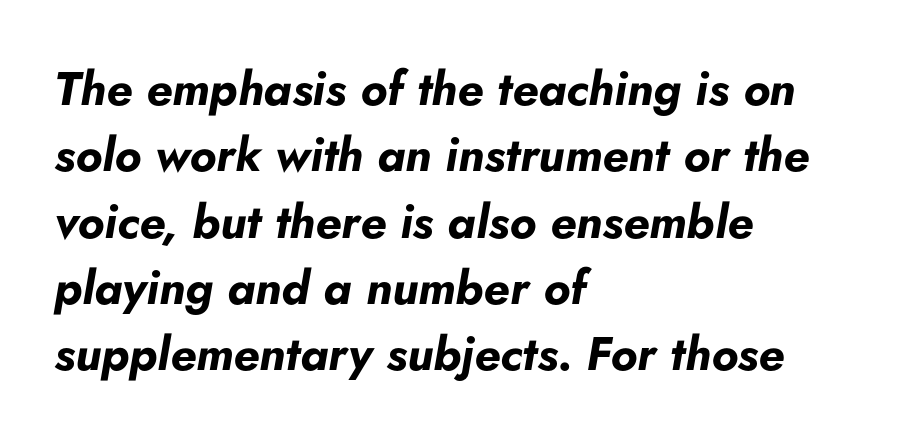
This sample is left-justified, so line endings fall wherever the words run out. Each word holds together tightly as a unit, with standard inter-letter gaps. Is there much room between lines? A standard amount, neither cramped nor airy. The face used here is proportionally spaced, like ordinary book or web type. Each row of text sits above clean, open space. Typographic density is high because the face is bold.
